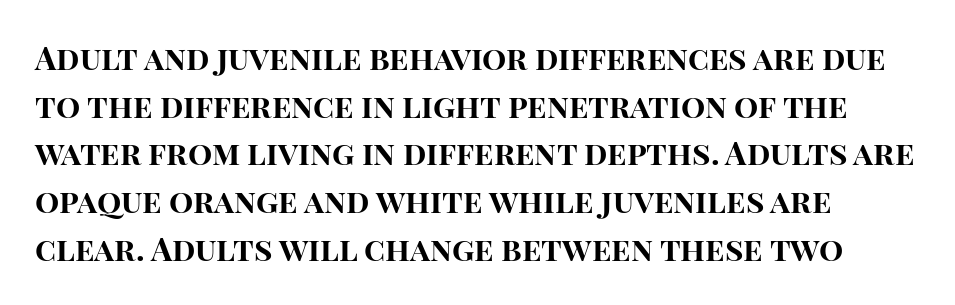
The image shows 32 px bold sans-serif type, upright; set left-aligned, normal line spacing (1.49x), normal letter spacing, not underlined; high stroke contrast and a large x-height.
